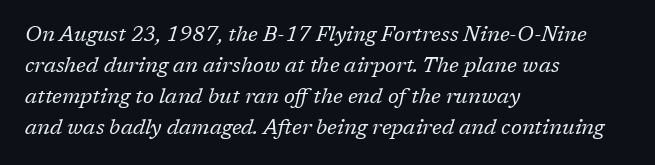
The image shows 21 px text type, italic (leaning right); set left-aligned, normal line spacing (1.47x), normal letter spacing, not underlined.
